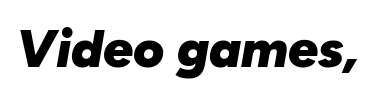
The image shows 53 px heavy type, italic (leaning right); set normal letter spacing, not underlined; low stroke contrast and a medium x-height.
